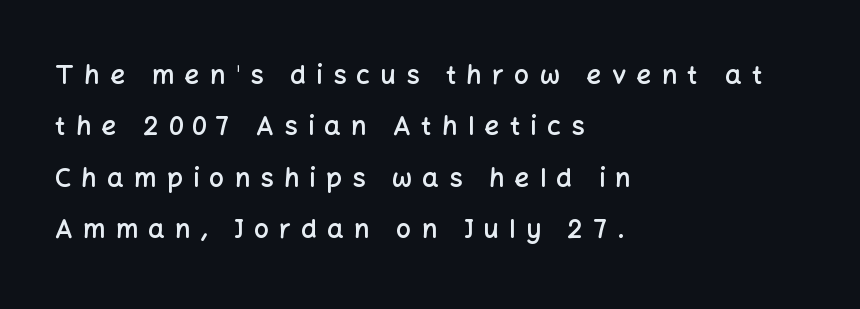
Underlining? Definitely not there. The compositor pushed each line to the left boundary. In terms of letterspacing, this is a distinctly airy, spread setting. A typesetter would mark this as roman, not italic.
